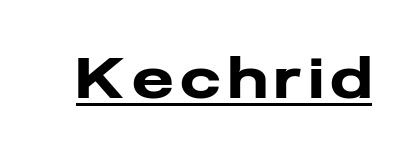
Q: Is the text bold? A: Yes.
Q: Is the text italic (slanted)? A: No, it is upright.
Q: Is the typeface a serif or a sans-serif typeface? A: Sans-serif.
Q: Is the text underlined? A: Yes.
Q: Width (condensed, normal, or wide)? A: Normal.
Q: Stroke contrast? A: Low.
Q: x-height? A: Medium.
Q: Monospaced? A: No.
